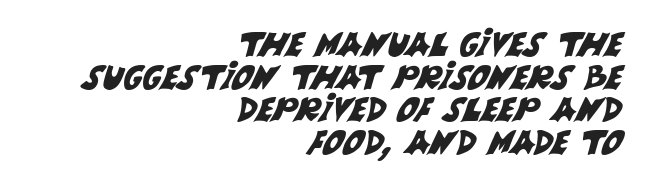
Q: Is the typeface a serif or a sans-serif typeface? A: Sans-serif.
Q: Is the text underlined? A: No.
Q: How is the paragraph aligned? A: Right-aligned.
Q: Is the spacing between letters normal or unusually wide? A: Normal.
Q: Is the spacing between lines tight, normal or loose? A: Tight.
Q: Width (condensed, normal, or wide)? A: Normal.
Q: Stroke contrast? A: Medium.
Q: x-height? A: Large.
Q: Monospaced? A: No.
